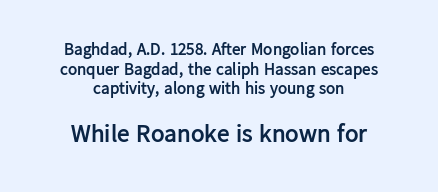
{"italic": "no", "bold": "yes", "underline": "no", "align": "center", "line_spacing": "tight", "line_spacing_ratio": 1.15, "letter_spacing": "normal", "letter_spacing_em": 0.0, "larger_block": "second", "size_ratio": 1.47, "glyph_px": 25}
